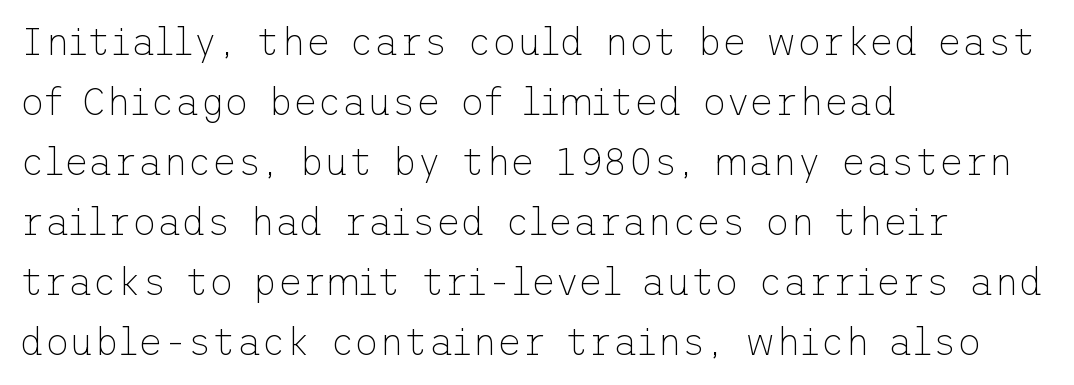
{"serif": "no", "italic": "no", "bold": "no", "weight": "thin", "width": "normal", "stroke_contrast": "low", "x_height": "medium", "underline": "no", "align": "left", "line_spacing": "normal", "line_spacing_ratio": 1.58, "letter_spacing": "normal", "letter_spacing_em": 0.0, "glyph_px": 38}
